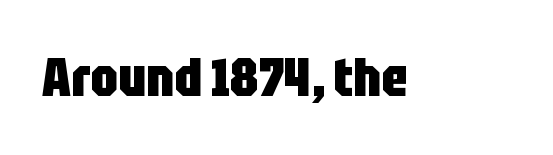
The face used here is rendered with its standard letterfit. These lines are rendered in a variable-pitch font. What weight is shown? A full bold with thick strokes. Posture: vertical.
